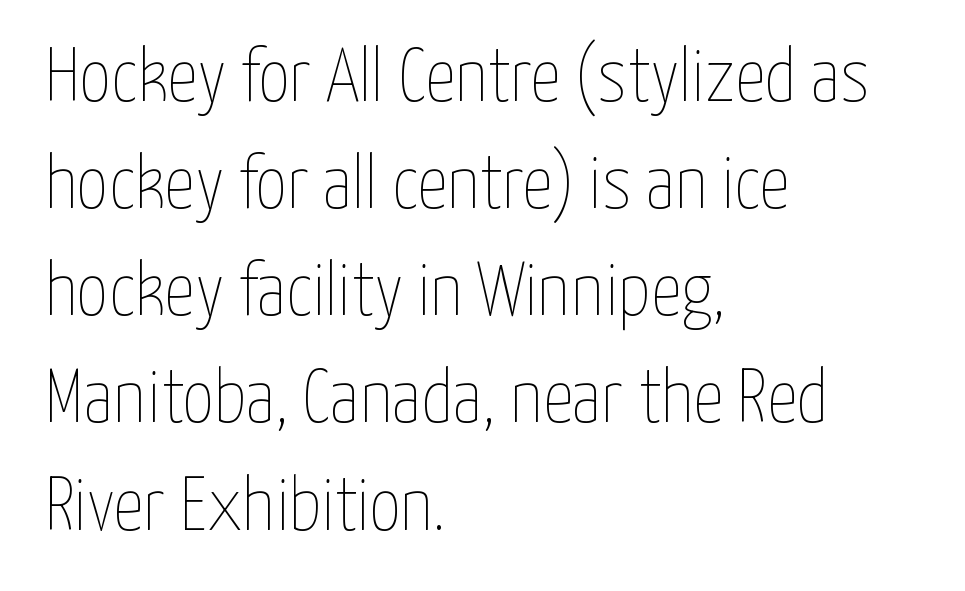
Q: Is the text bold? A: No.
Q: Is the text italic (slanted)? A: No, it is upright.
Q: Is the text underlined? A: No.
Q: How is the paragraph aligned? A: Left-aligned.
Q: Is the spacing between letters normal or unusually wide? A: Normal.
Q: Is the spacing between lines tight, normal or loose? A: Normal.
Q: Width (condensed, normal, or wide)? A: Condensed.
Q: Stroke contrast? A: Low.
Q: x-height? A: Medium.
Q: Monospaced? A: No.
